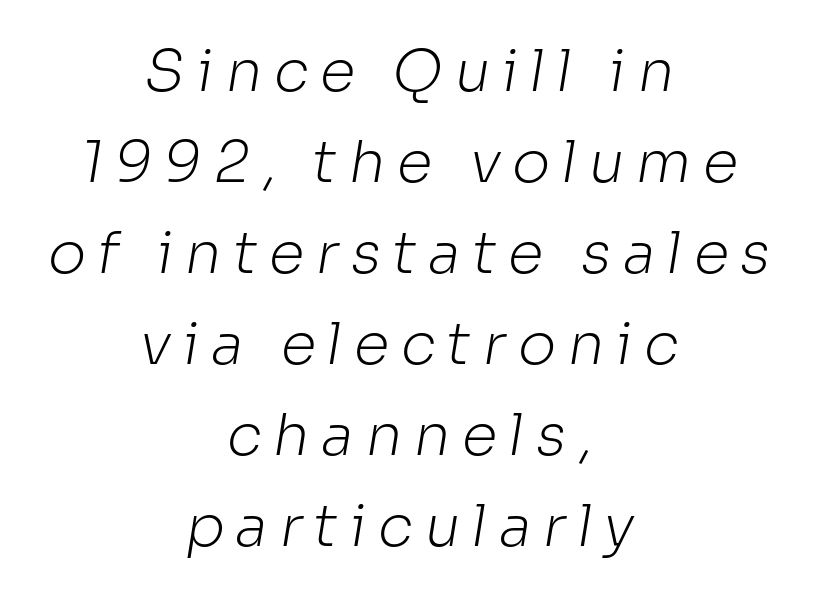
Q: Is the text bold? A: No.
Q: Is the typeface a serif or a sans-serif typeface? A: Sans-serif.
Q: Is the text underlined? A: No.
Q: How is the paragraph aligned? A: Centered.
Q: Is the spacing between letters normal or unusually wide? A: Unusually wide.
Q: Is the spacing between lines tight, normal or loose? A: Normal.
Q: Width (condensed, normal, or wide)? A: Normal.
Q: Stroke contrast? A: Low.
Q: x-height? A: Medium.
Q: Monospaced? A: No.
